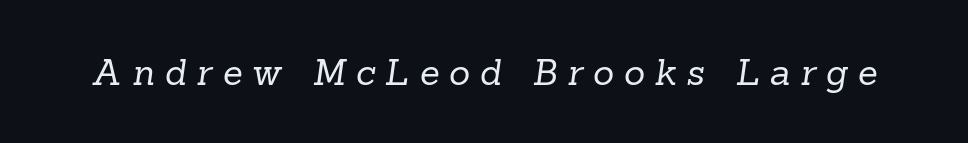
Observe the serifs anchoring each vertical stroke in this sample. Characters follow at a spacing far wider than the type designer built in. A typesetter would call this proportional, since set widths differ per character. Heaviness? Minimal to ordinary, like unemphasized prose. Just letters on the line, the space beneath them empty.
